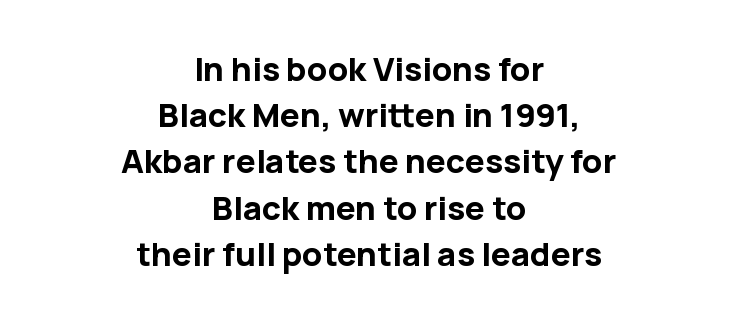
Chunky letters — that's bold for sure. Observe the ordinary spacing: letters are neighbours, not strangers. A sans-serif font was chosen for this passage. How would I describe the line gaps? Plain and ordinary. Descender tails drop into unmarked territory. Short and long lines alike share a common midpoint.
